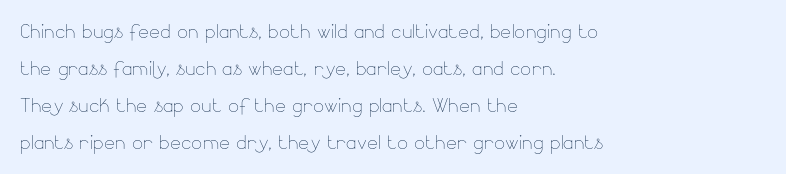
Q: Is the text bold? A: No.
Q: Is the text italic (slanted)? A: No, it is upright.
Q: Is the text underlined? A: No.
Q: How is the paragraph aligned? A: Left-aligned.
Q: Is the spacing between letters normal or unusually wide? A: Normal.
Q: Is the spacing between lines tight, normal or loose? A: Normal.
